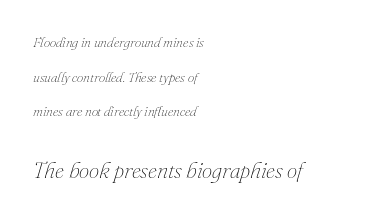
The image shows 23 px text type, italic (leaning right); set left-aligned, loose line spacing (2.47x), normal letter spacing, not underlined; the second (bottom) block is 1.64x larger.
